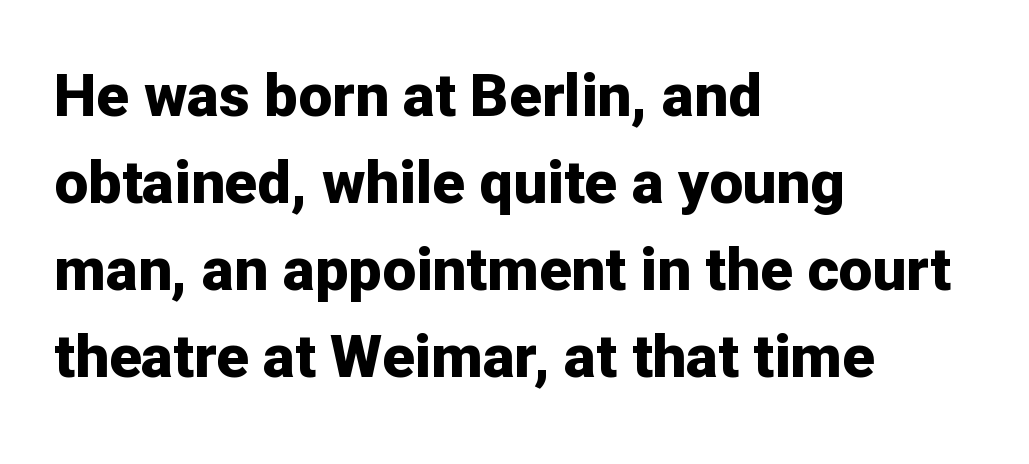
The image shows 60 px bold sans-serif type, upright; set left-aligned, normal line spacing (1.45x), normal letter spacing, not underlined; low stroke contrast and a medium x-height.
